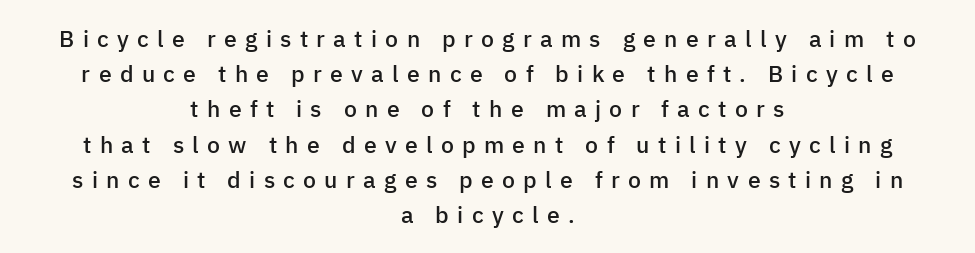
Caption: multi-line text, centered on the measure. The typography opts for an upright posture over an oblique one. Typographic density is moderately raised because the face is semibold. Students, observe: this is what conventionally led text looks like.
